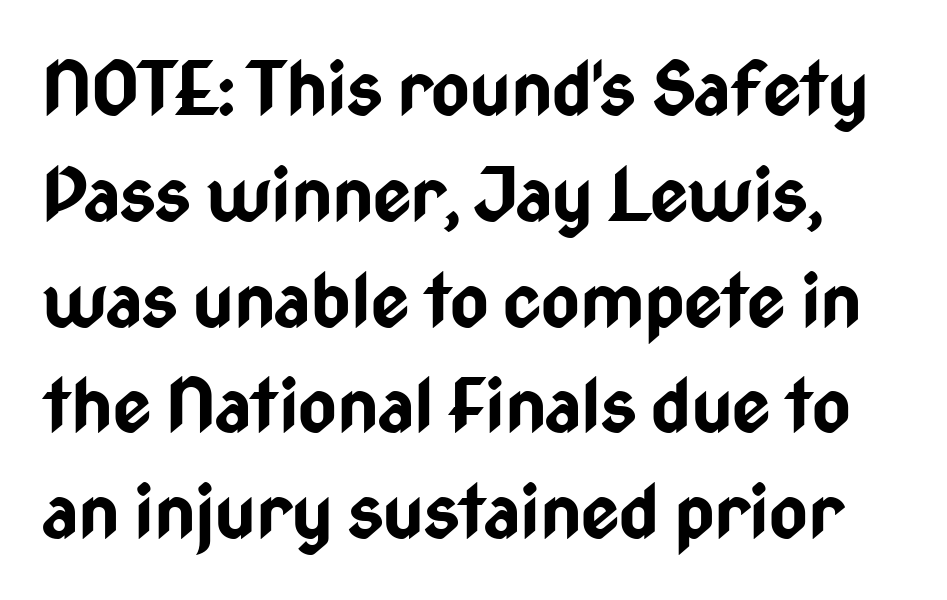
{"serif": "no", "italic": "no", "bold": "yes", "weight": "bold", "width": "condensed", "stroke_contrast": "low", "x_height": "medium", "monospaced": "no", "underline": "no", "line_spacing": "normal", "line_spacing_ratio": 1.43, "letter_spacing": "normal", "letter_spacing_em": 0.0, "glyph_px": 74}
